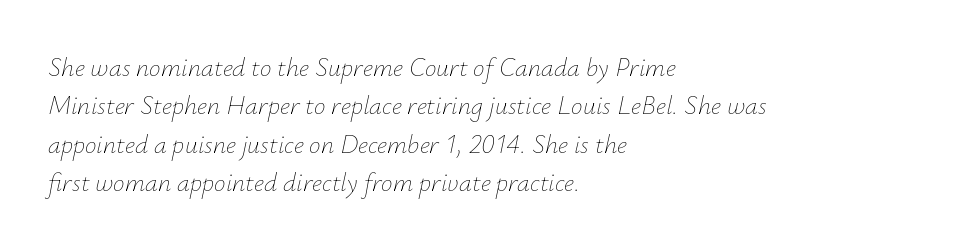
The image shows 26 px text type, italic (leaning right); set left-aligned, normal line spacing (1.48x), normal letter spacing, not underlined.
